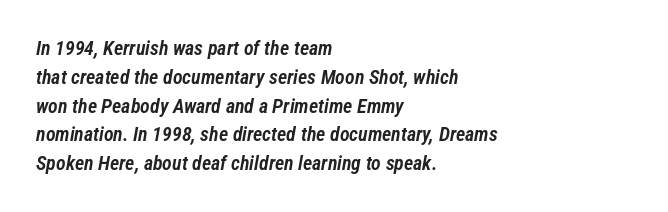
Clear beneath every line of the passage. Quick note: italic. This rendering uses left alignment, leaving the right contour irregular. Characters follow at the spacing the type designer built in. Leading matches the norm, producing a regular column.
